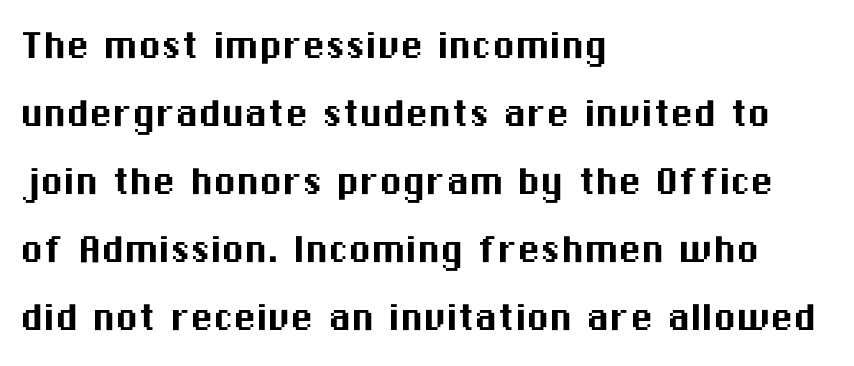
The face used here is proportionally spaced, like ordinary book or web type. The vertical gap from one line to the next is medium. The typeface chosen for these lines omits serifs. Every stem runs plumb, perpendicular to the baseline. Descender tails drop into unmarked territory. Default kerning and tracking; the words read as compact shapes.
